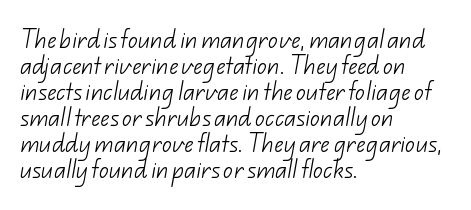
{"bold": "no", "underline": "no", "align": "left", "line_spacing": "normal", "line_spacing_ratio": 1.3, "letter_spacing": "normal", "letter_spacing_em": 0.0, "glyph_px": 20}
